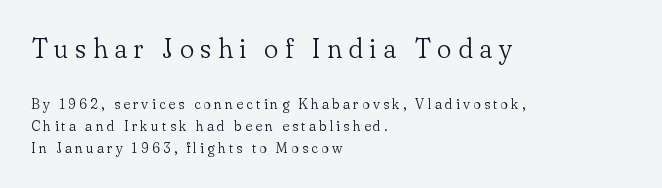
Q: Is the text bold? A: No.
Q: Is the text italic (slanted)? A: No, it is upright.
Q: Is the text underlined? A: No.
Q: How is the paragraph aligned? A: Left-aligned.
Q: Is the spacing between letters normal or unusually wide? A: Unusually wide.
Q: Is the spacing between lines tight, normal or loose? A: Normal.
Q: Which block of text is set in a larger size, the first (top) or the second (bottom)? A: The first (top) one.
